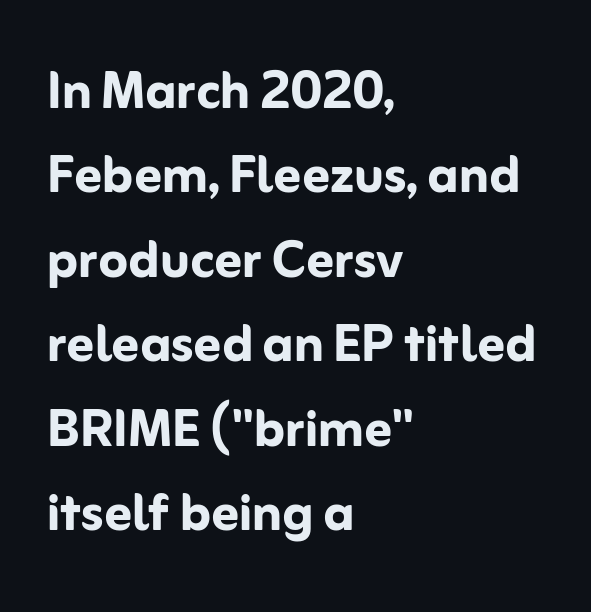
The passage shown stacks its lines at a standard gap. Lines of text with bare space underneath. In terms of posture, this sample is upright. The face used here is proportionally spaced, like ordinary book or web type.
